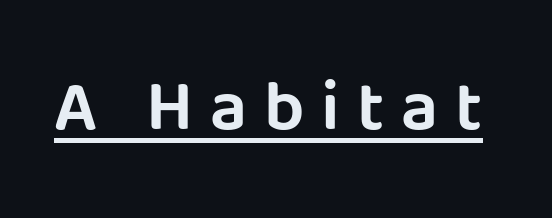
The rendered words wear a rule along their underside. Here the glyphs are tracked loosely, breaking word shapes into spaced letters. I'd call this a sans setting — the letters go barefoot. The letters advance in unequal steps, a hallmark of proportional type. This sample uses an upright cut, with every glyph sitting square on the baseline.
